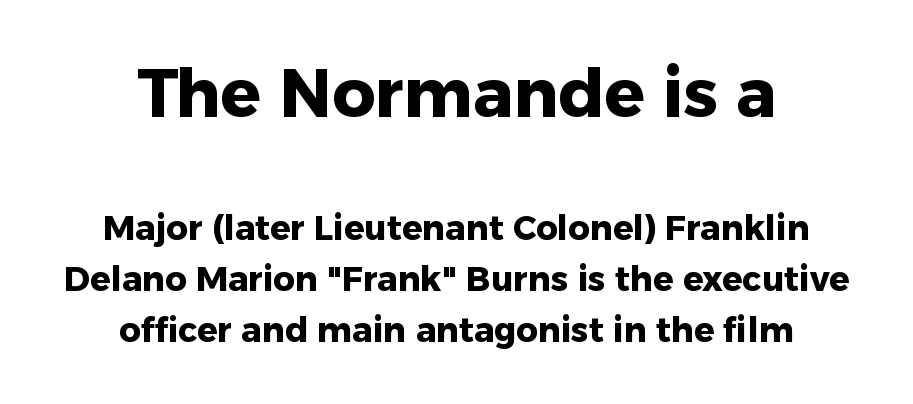
Visually, the top section dominates because its glyphs are scaled up. The type is set solid horizontally, with unmodified tracking. Reading down the block, each line starts at a different indent, mirrored at its end. The space beneath each line is pristine and unruled. Nope, no serifs anywhere on these letters. This is roman type, the default non-slanted kind.
